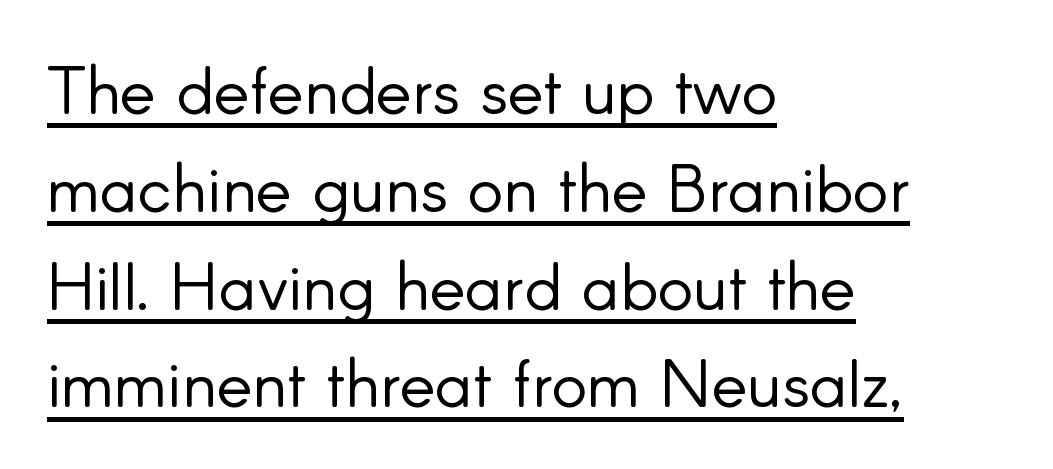
The typesetter chose a ragged-right arrangement here. The designer left line spacing at the default. Looks like someone drew a line under every word here. Notice how the stems are strictly vertical — no italics here.
